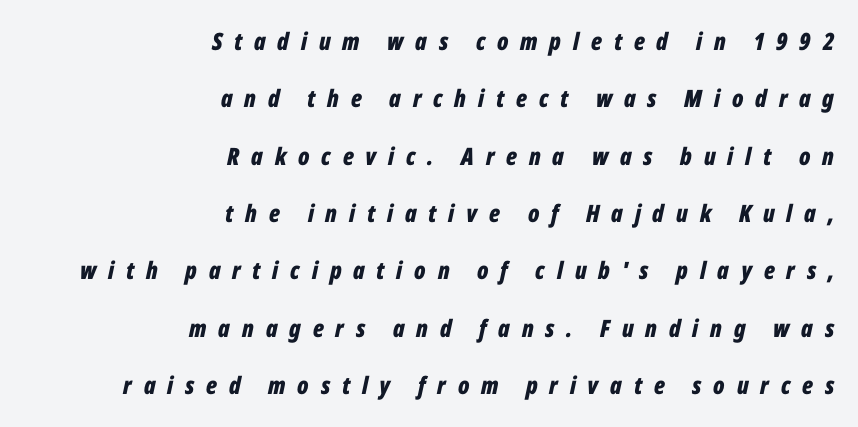
The image shows 24 px bold type, italic (leaning right); set right-aligned, loose line spacing (2.39x), unusually wide letter spacing (+0.49 em), not underlined.
